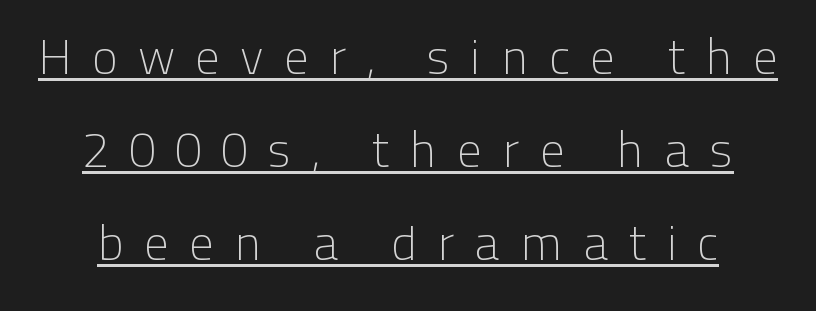
The image shows 49 px light sans-serif type, upright; set loose line spacing (1.9x), unusually wide letter spacing (+0.41 em), underlined; low stroke contrast and a medium x-height.
